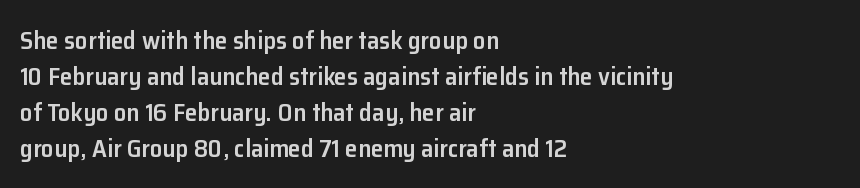
The image shows 25 px text type, upright; set left-aligned, normal line spacing (1.44x), normal letter spacing, not underlined.
